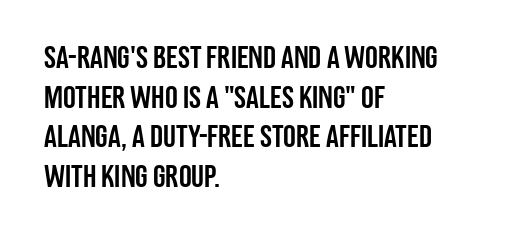
The image shows 32 px condensed sans-serif type, upright; set left-aligned, line spacing 1.24x, normal letter spacing, not underlined; low stroke contrast and a large x-height.
